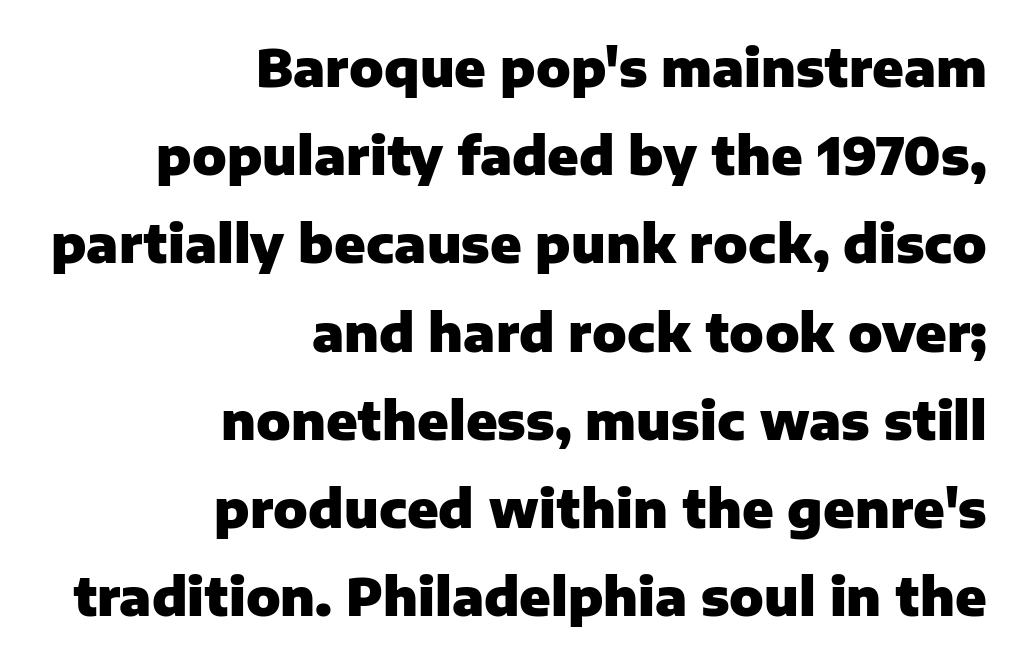
The horizontal fit of the characters is conventional and even. The space beneath each line is pristine and unruled. Here the designer chose a conventional face with non-uniform glyph widths. Compared with a flush-left layout, this one pins lines to the opposite, right side.
